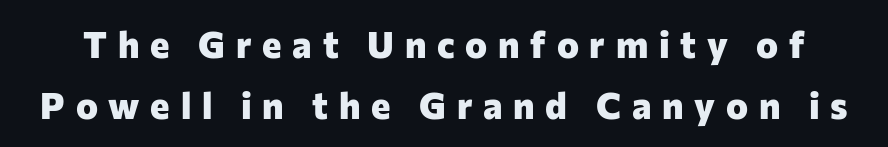
Notice how thick the strokes are: this is what a full bold looks like. These lines sit exactly where default settings would place them. Spacing between characters has been opened up far beyond the box default. The face used here is a sans, in the tradition of grotesques and geometrics. The string is rendered with underlining switched off. This sample has the flowing, uneven cadence of proportional lettering.
